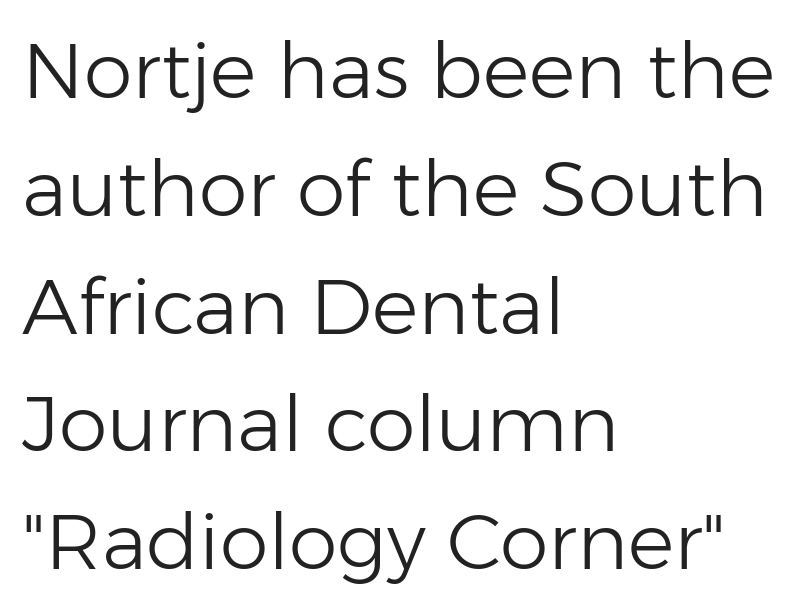
The text block is weighted toward the left margin, trailing off unevenly rightward. Look at the bottom of the vertical strokes: they stop flat, with no serifs. Looks like regular typesetting: each glyph gets only the width it needs. Quick note: interline space is typical. Unbolded letterforms with no extra heft. Anything drawn beneath the words? Only blank space.
